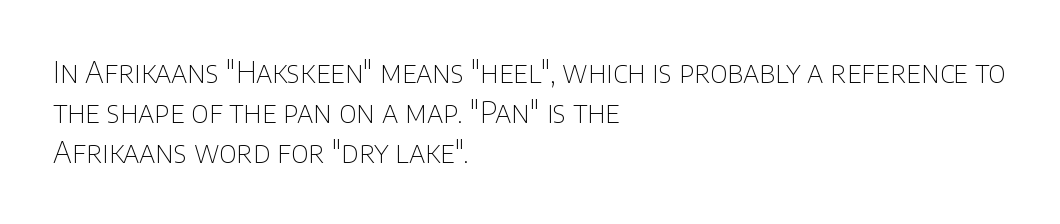
The image shows 29 px thin sans-serif type, upright; set left-aligned, normal line spacing (1.38x), normal letter spacing, not underlined; low stroke contrast and a large x-height.
